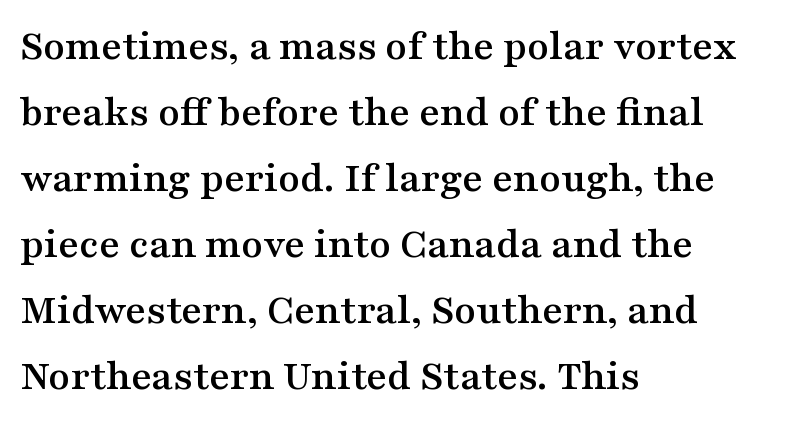
The axis of the letterforms is exactly vertical. This is serif lettering, the kind often seen in printed books. Proportional: the letters do not fall into vertical columns. One glance says typical: line gaps are just what's usual.
